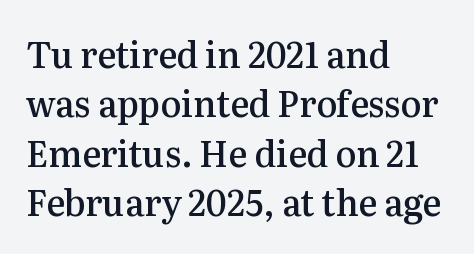
The glyphs in this specimen are seriffed. As a designer I'd log this as weight 600, semibold. The rendering uses natural spacing where letterforms have individual widths. Is the letter spacing exaggerated? No — it looks like the ordinary default. Letters rest on an invisible, unmarked baseline.
